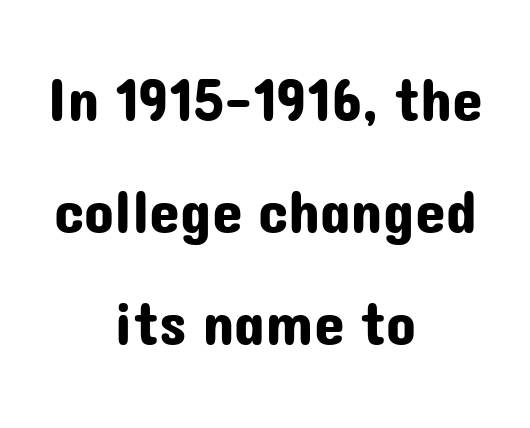
The image shows 62 px sans-serif type, upright; set centered, line spacing 1.81x, normal letter spacing, not underlined; low stroke contrast and a medium x-height.
